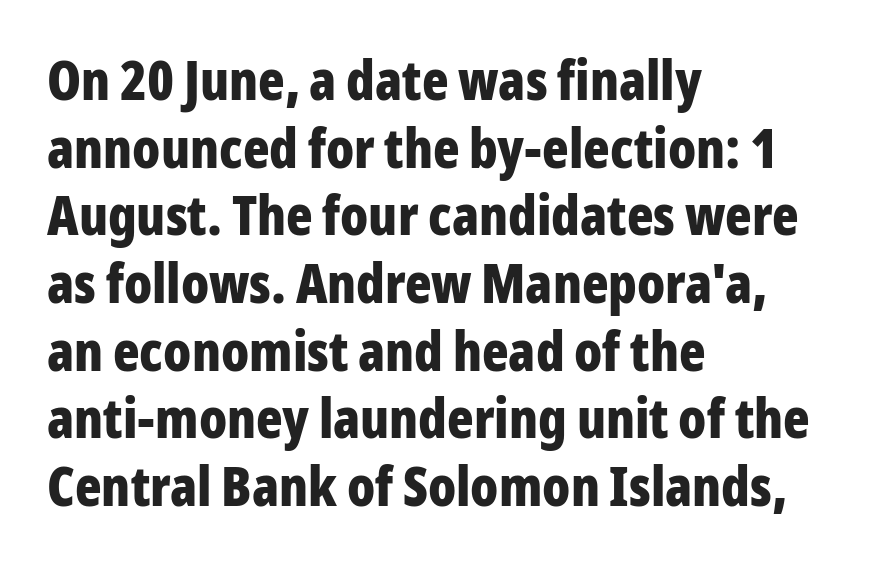
Q: Is the text bold? A: Yes.
Q: Is the text italic (slanted)? A: No, it is upright.
Q: Is the typeface a serif or a sans-serif typeface? A: Sans-serif.
Q: Is the text underlined? A: No.
Q: How is the paragraph aligned? A: Left-aligned.
Q: Is the spacing between letters normal or unusually wide? A: Normal.
Q: Width (condensed, normal, or wide)? A: Condensed.
Q: Stroke contrast? A: Low.
Q: x-height? A: Medium.
Q: Monospaced? A: No.
